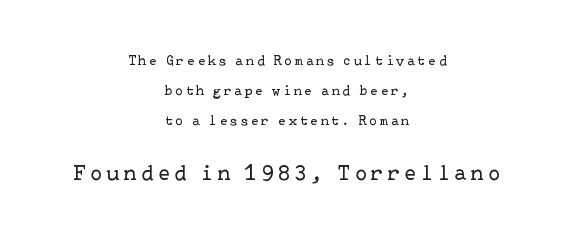
{"italic": "no", "bold": "no", "underline": "no", "align": "center", "line_spacing": "loose", "line_spacing_ratio": 2.14, "letter_spacing": "wide", "letter_spacing_em": 0.2, "larger_block": "second", "size_ratio": 1.57, "glyph_px": 22}
